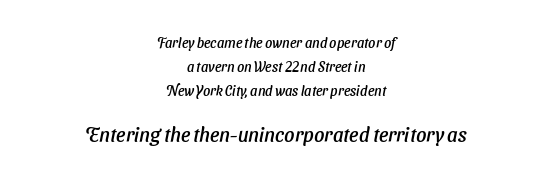
Q: Is the text underlined? A: No.
Q: How is the paragraph aligned? A: Centered.
Q: Is the spacing between letters normal or unusually wide? A: Normal.
Q: Which block of text is set in a larger size, the first (top) or the second (bottom)? A: The second (bottom) one.
